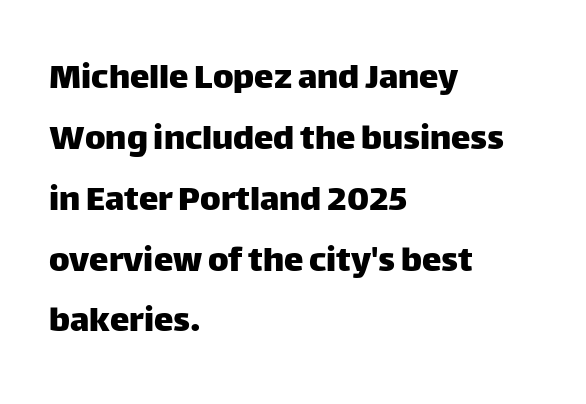
{"serif": "no", "italic": "no", "width": "normal", "stroke_contrast": "low", "x_height": "large", "monospaced": "no", "underline": "no", "align": "left", "line_spacing": "normal", "line_spacing_ratio": 1.56, "letter_spacing": "normal", "letter_spacing_em": 0.0, "glyph_px": 39}
